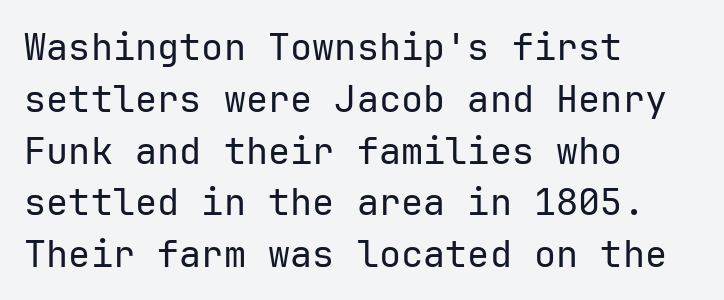
{"serif": "no", "italic": "no", "bold": "no", "weight": "regular", "width": "normal", "stroke_contrast": "low", "x_height": "medium", "underline": "no", "align": "left", "line_spacing": "normal", "line_spacing_ratio": 1.4, "letter_spacing": "normal", "letter_spacing_em": 0.0, "glyph_px": 37}
